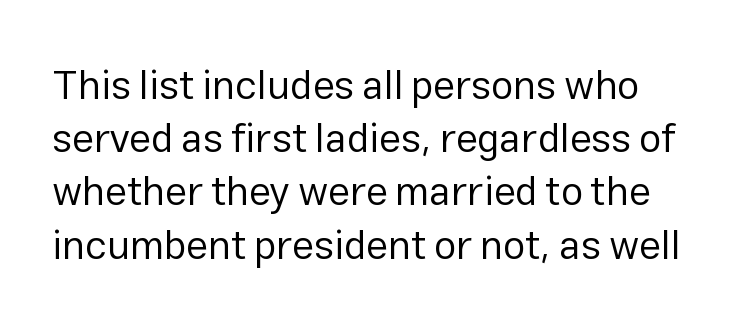
The image shows 40 px regular-weight sans-serif type, upright; set normal line spacing (1.33x), normal letter spacing, not underlined; low stroke contrast and a medium x-height.
